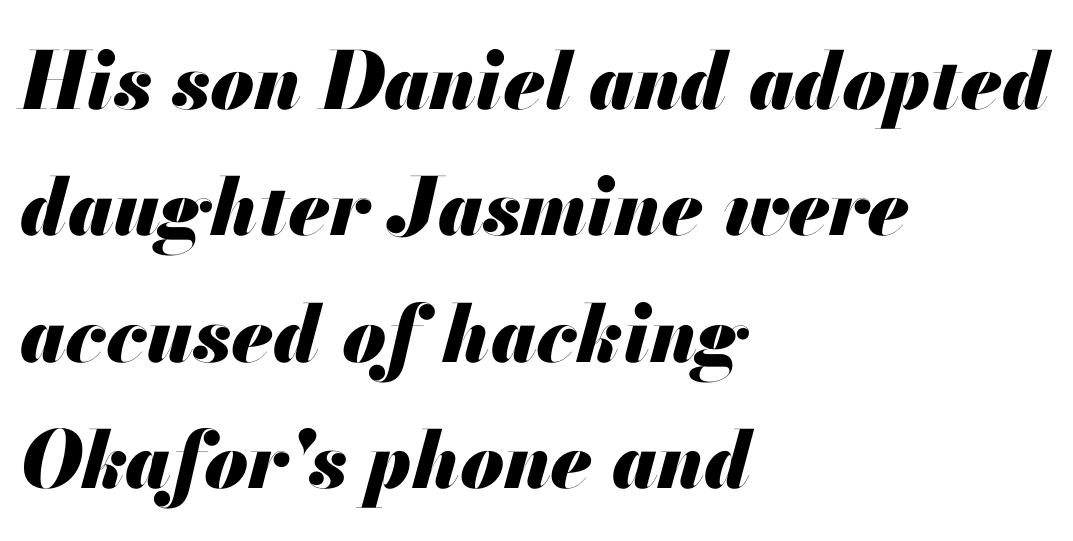
What's the leading like? Ordinary, nothing unusual. Compared with typical body copy, the letter spacing here is the same. Decoration check: the copy has no underline. Stroke thickness is high; the sample reads as a true bold.
